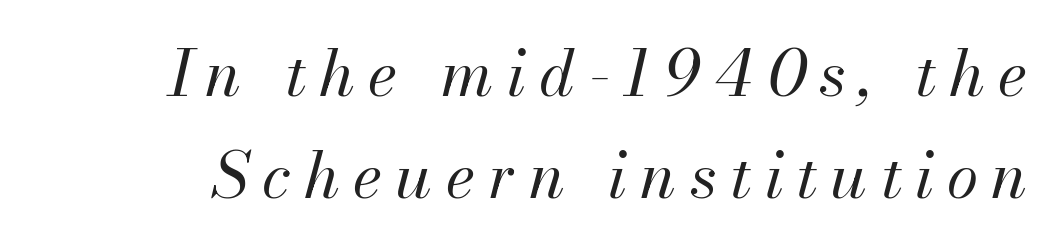
Q: Is the text bold? A: No.
Q: Is the text italic (slanted)? A: Yes, it leans right by about 13 degrees.
Q: Is the text underlined? A: No.
Q: Is the spacing between letters normal or unusually wide? A: Unusually wide.
Q: Is the spacing between lines tight, normal or loose? A: Normal.
Q: Width (condensed, normal, or wide)? A: Normal.
Q: Stroke contrast? A: Medium.
Q: x-height? A: Small.
Q: Monospaced? A: No.
